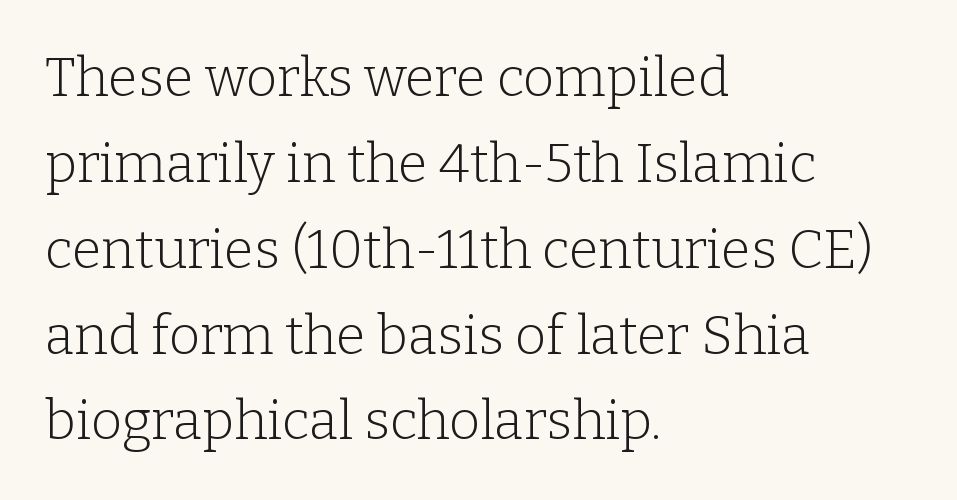
The image shows 54 px light serif type, upright; set left-aligned, normal line spacing (1.59x), normal letter spacing, not underlined; low stroke contrast and a medium x-height.
